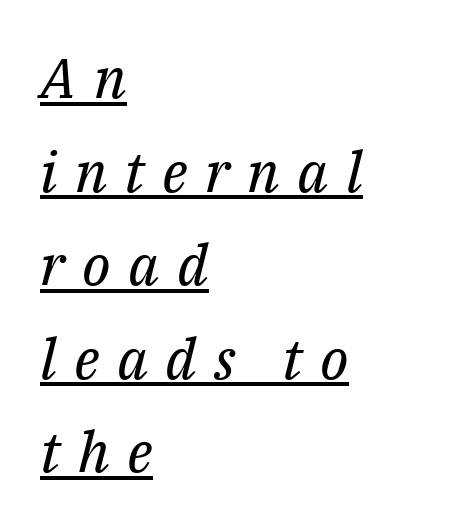
{"serif": "yes", "italic": "yes", "lean": "right", "slant_degrees": 14, "bold": "no", "weight": "regular", "width": "normal", "stroke_contrast": "medium", "x_height": "medium", "monospaced": "no", "underline": "yes", "align": "left", "line_spacing": "normal", "line_spacing_ratio": 1.67, "letter_spacing": "wide", "letter_spacing_em": 0.31, "glyph_px": 56}
